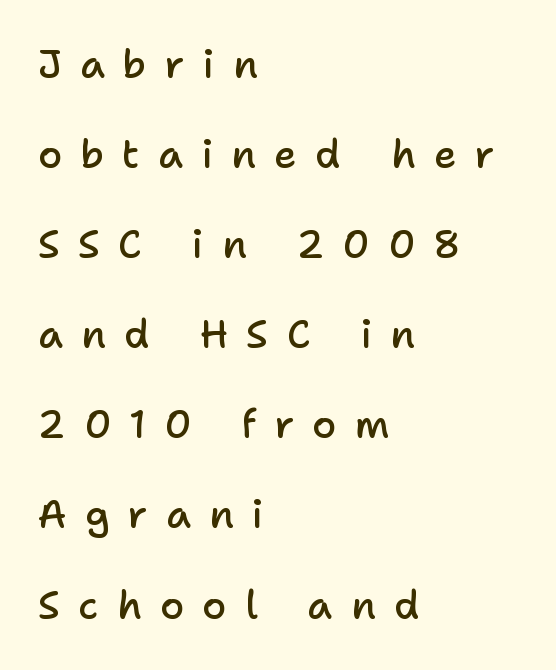
The image shows 39 px semibold sans-serif type, upright; set left-aligned, loose line spacing (2.31x), unusually wide letter spacing (+0.47 em), not underlined; low stroke contrast and a medium x-height.
